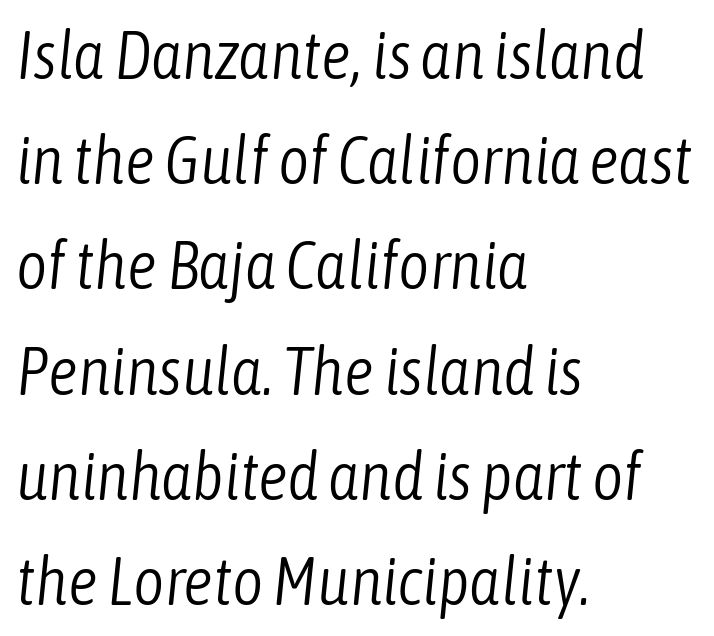
The image shows 67 px light, condensed type, italic (leaning right); set left-aligned, normal line spacing (1.57x), normal letter spacing, not underlined; low stroke contrast and a medium x-height.
